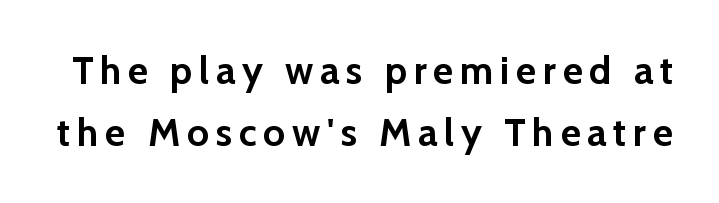
Nope, not italic — everything's standing straight. The face used here is proportionally spaced, like ordinary book or web type. A bare baseline throughout the passage. Are there feet on the stems? There aren't — it's a sans. The font is running at its bold setting. Quick note: interline space is typical.
